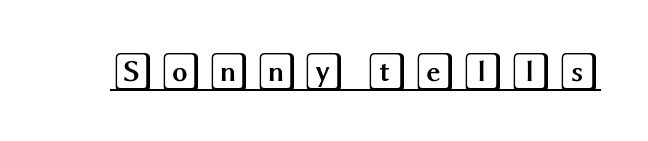
{"italic": "no", "width": "wide", "x_height": "large", "underline": "yes", "glyph_px": 39}
